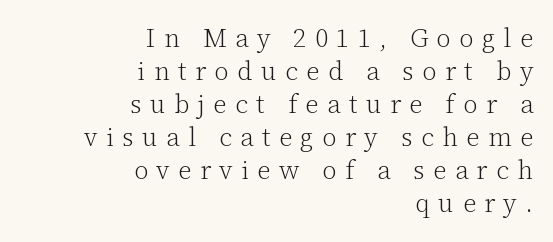
The image shows 26 px text type, upright; set right-aligned, normal line spacing (1.27x), unusually wide letter spacing (+0.32 em), not underlined.
